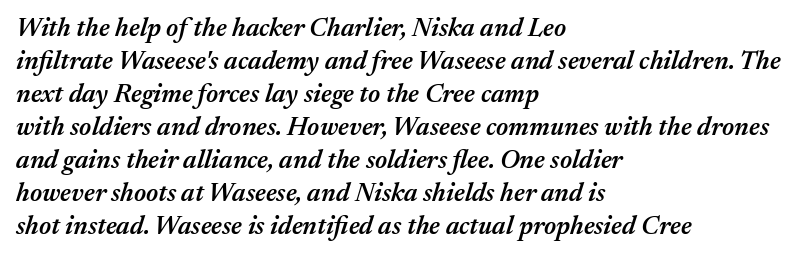
{"italic": "yes", "lean": "right", "slant_degrees": 17, "bold": "semi", "underline": "no", "align": "left", "line_spacing": "normal", "line_spacing_ratio": 1.27, "letter_spacing": "normal", "letter_spacing_em": 0.0, "glyph_px": 26}
